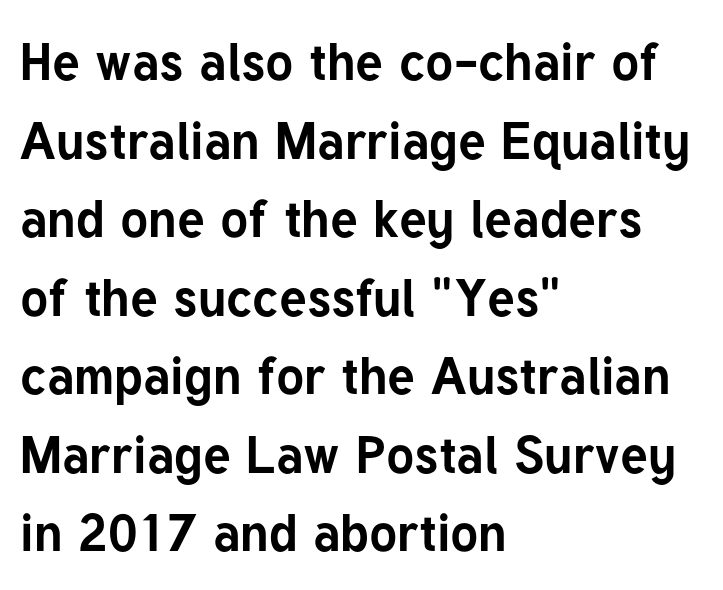
Q: Is the text bold? A: Yes.
Q: Is the text italic (slanted)? A: No, it is upright.
Q: Is the typeface a serif or a sans-serif typeface? A: Sans-serif.
Q: Is the text underlined? A: No.
Q: How is the paragraph aligned? A: Left-aligned.
Q: Is the spacing between letters normal or unusually wide? A: Normal.
Q: Is the spacing between lines tight, normal or loose? A: Normal.
Q: Width (condensed, normal, or wide)? A: Normal.
Q: Stroke contrast? A: Low.
Q: x-height? A: Medium.
Q: Monospaced? A: No.
